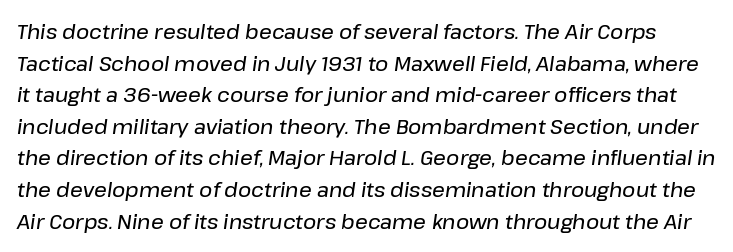
The image shows 20 px text type, italic (leaning right); set normal line spacing (1.58x), normal letter spacing, not underlined.
